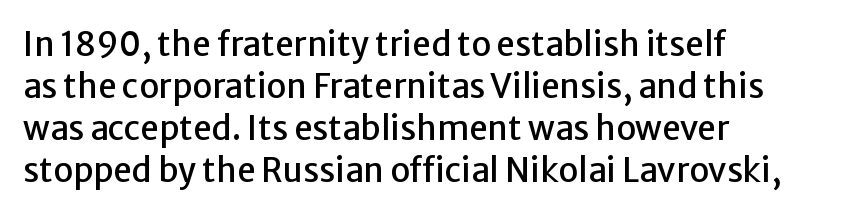
{"serif": "no", "italic": "no", "width": "normal", "stroke_contrast": "low", "x_height": "medium", "monospaced": "no", "underline": "no", "align": "left", "line_spacing": "normal", "line_spacing_ratio": 1.27, "letter_spacing": "normal", "letter_spacing_em": 0.0, "glyph_px": 33}
